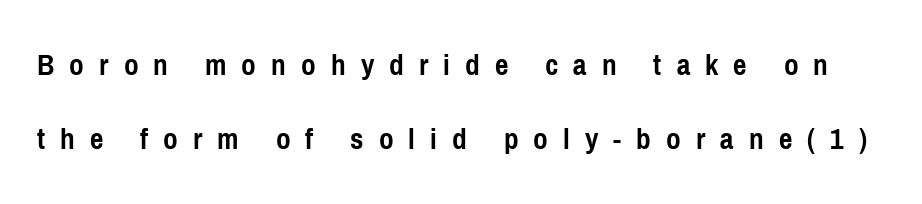
Q: Is the text bold? A: Yes.
Q: Is the text italic (slanted)? A: No, it is upright.
Q: Is the typeface a serif or a sans-serif typeface? A: Sans-serif.
Q: Is the text underlined? A: No.
Q: Is the spacing between letters normal or unusually wide? A: Unusually wide.
Q: Is the spacing between lines tight, normal or loose? A: Loose.
Q: Width (condensed, normal, or wide)? A: Condensed.
Q: Stroke contrast? A: Low.
Q: x-height? A: Medium.
Q: Monospaced? A: No.
